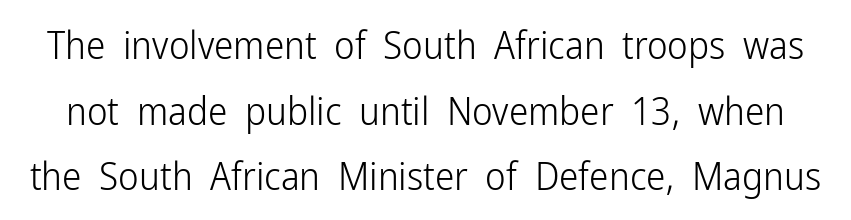
The image shows 39 px light, condensed sans-serif type, upright; set normal line spacing (1.68x), normal letter spacing, not underlined; low stroke contrast and a medium x-height.
